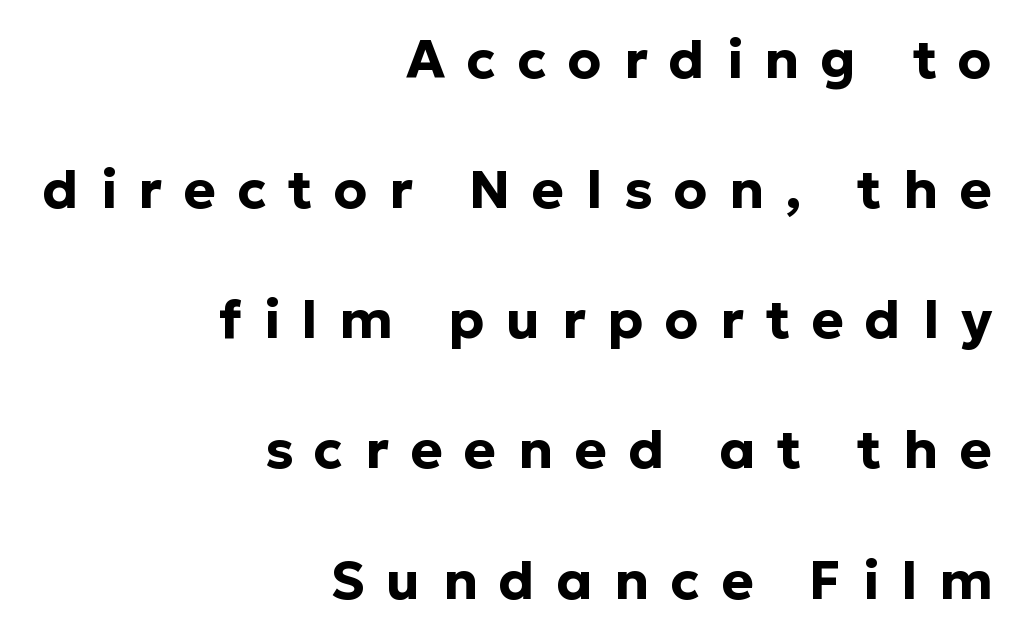
The image shows 54 px bold sans-serif type, upright; set right-aligned, loose line spacing (2.41x), unusually wide letter spacing (+0.4 em), not underlined; low stroke contrast and a medium x-height.
